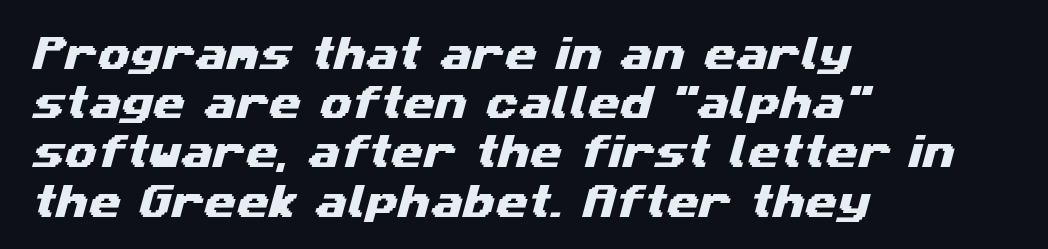
The image shows 37 px wide sans-serif type; set left-aligned, normal line spacing (1.33x), normal letter spacing, not underlined; medium stroke contrast and a medium x-height.
